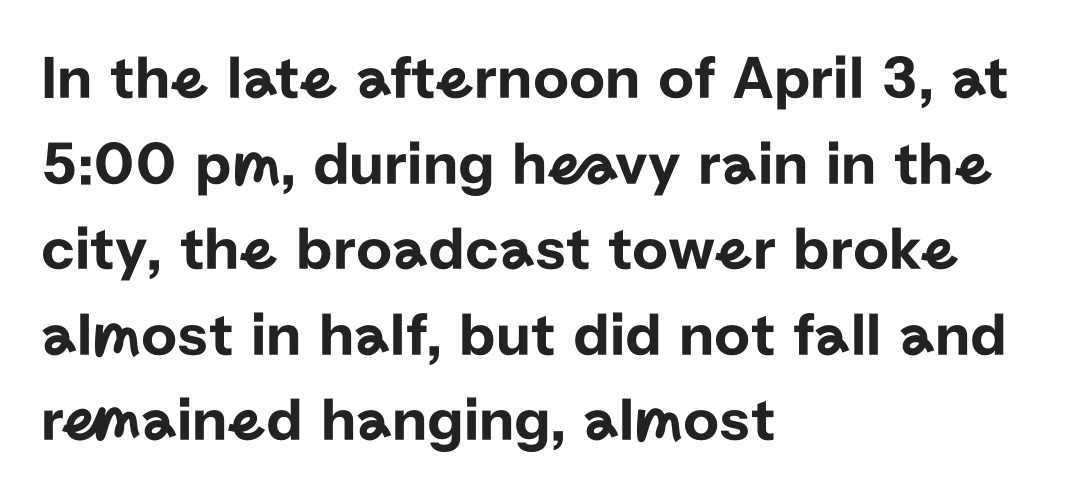
Q: Is the text italic (slanted)? A: No, it is upright.
Q: Is the typeface a serif or a sans-serif typeface? A: Sans-serif.
Q: Is the text underlined? A: No.
Q: How is the paragraph aligned? A: Left-aligned.
Q: Is the spacing between letters normal or unusually wide? A: Normal.
Q: Is the spacing between lines tight, normal or loose? A: Normal.
Q: Width (condensed, normal, or wide)? A: Normal.
Q: Stroke contrast? A: Low.
Q: x-height? A: Medium.
Q: Monospaced? A: No.
